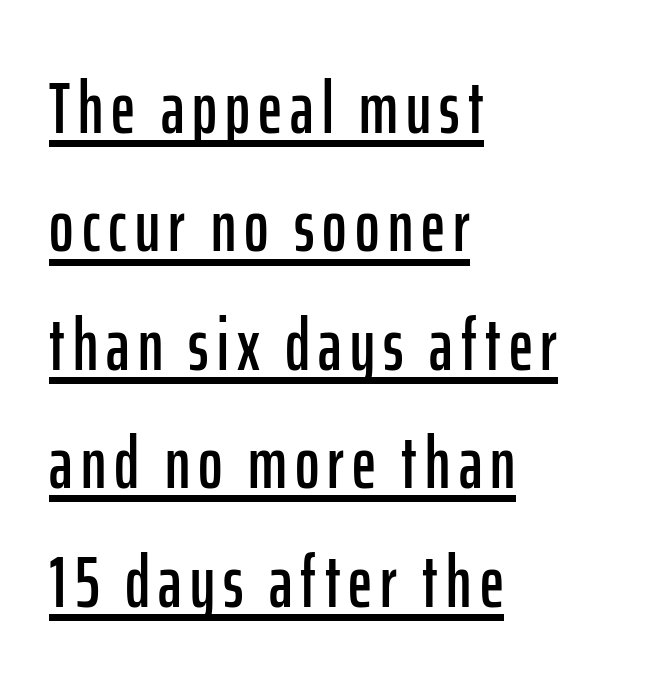
These lines are set flush left with a ragged right edge. What kind of face is this? One without serifs — a sans. This sample has the flowing, uneven cadence of proportional lettering. Upright lettering throughout. These characters rest on top of a visible drawn line. The space between consecutive lines is moderate.
